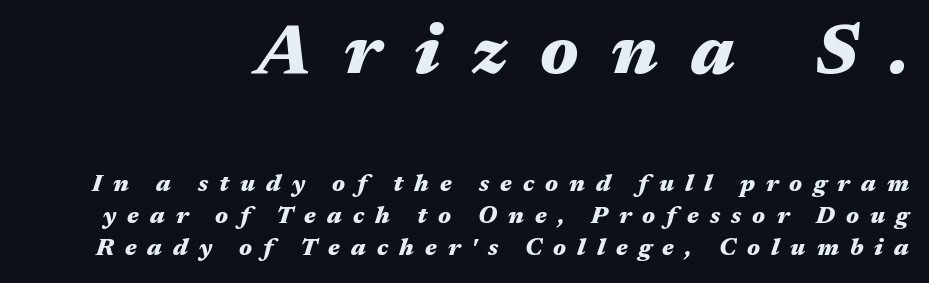
{"italic": "yes", "lean": "right", "slant_degrees": 17, "bold": "yes", "weight": "heavy", "width": "wide", "stroke_contrast": "medium", "x_height": "medium", "monospaced": "no", "underline": "no", "line_spacing": "normal", "line_spacing_ratio": 1.35, "letter_spacing": "wide", "letter_spacing_em": 0.46, "larger_block": "first", "size_ratio": 2.96, "glyph_px": 71}
